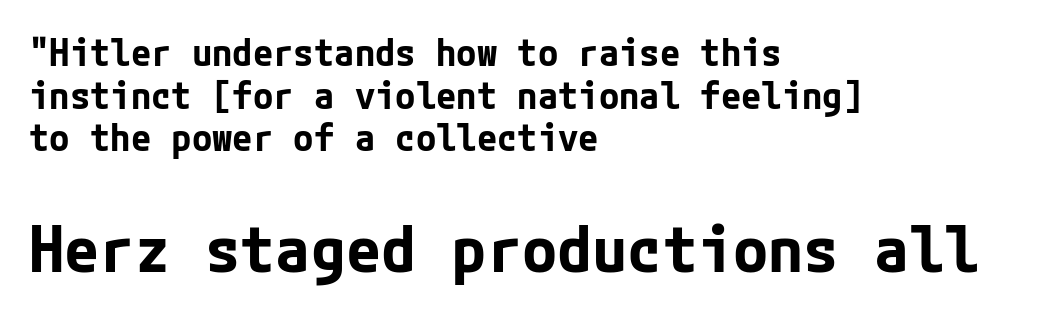
{"serif": "no", "italic": "no", "bold": "yes", "weight": "bold", "width": "normal", "stroke_contrast": "low", "x_height": "medium", "underline": "no", "align": "left", "line_spacing": "tight", "line_spacing_ratio": 1.15, "letter_spacing": "normal", "letter_spacing_em": 0.0, "larger_block": "second", "size_ratio": 1.73, "glyph_px": 64}
